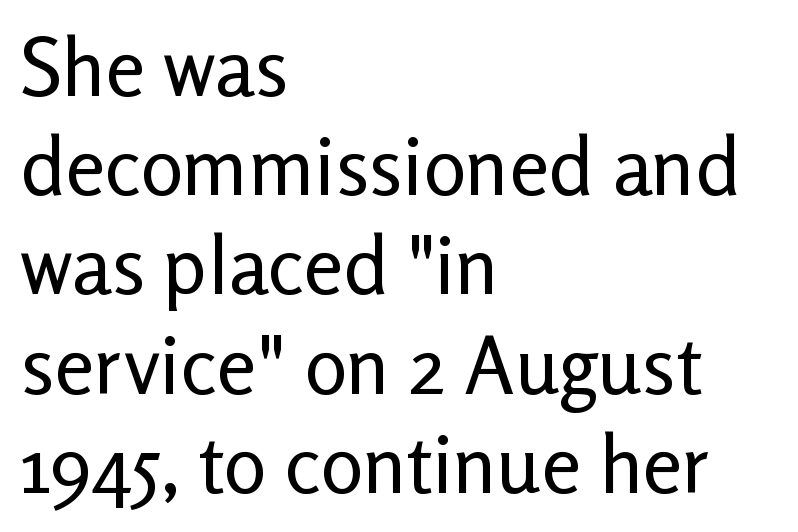
The image shows 80 px regular-weight sans-serif type, upright; set left-aligned, line spacing 1.24x, normal letter spacing, not underlined; low stroke contrast and a medium x-height.
